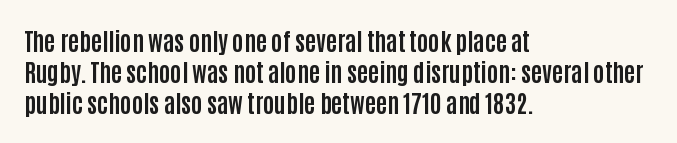
{"italic": "no", "bold": "yes", "underline": "no", "align": "left", "line_spacing": "normal", "line_spacing_ratio": 1.3, "letter_spacing": "normal", "letter_spacing_em": 0.0, "glyph_px": 24}
